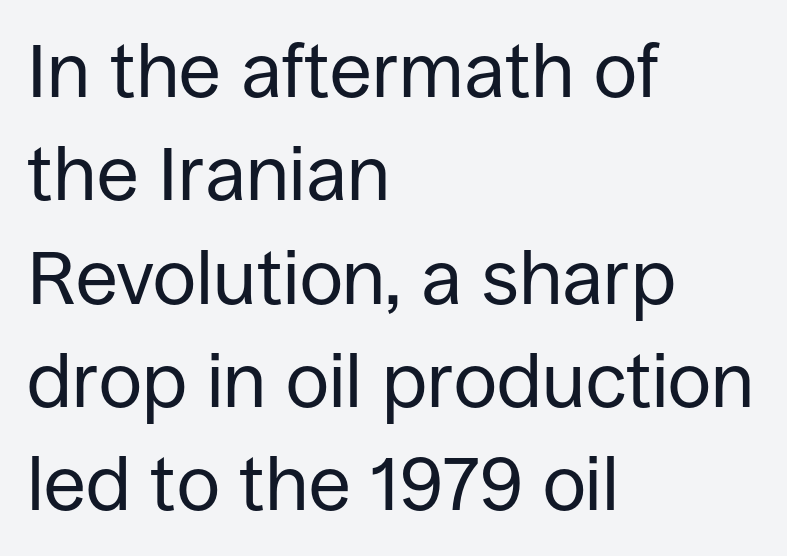
The image shows 76 px regular-weight sans-serif type, upright; set left-aligned, normal line spacing (1.36x), normal letter spacing, not underlined; low stroke contrast and a large x-height.
